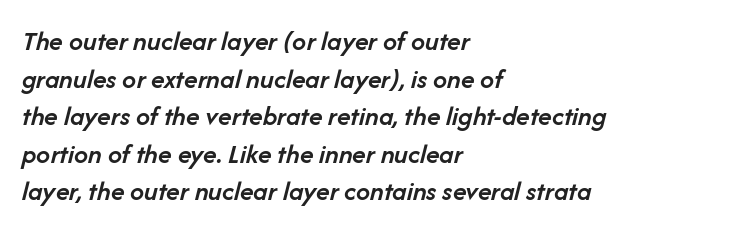
Q: Is the text bold? A: Semi-bold.
Q: Is the text italic (slanted)? A: Yes, it leans right by about 14 degrees.
Q: Is the text underlined? A: No.
Q: How is the paragraph aligned? A: Left-aligned.
Q: Is the spacing between letters normal or unusually wide? A: Normal.
Q: Is the spacing between lines tight, normal or loose? A: Normal.
Q: Width (condensed, normal, or wide)? A: Normal.
Q: Stroke contrast? A: Low.
Q: x-height? A: Medium.
Q: Monospaced? A: No.
